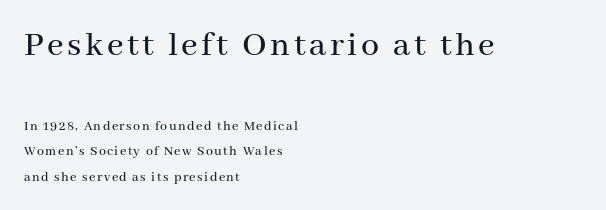
Bigger letters appear in the top chunk; the bottom chunk is reduced. Notice how the stems are strictly vertical — no italics here. Bare-footed words on every line. Think of a printed novel: that variable character pitch is what you see here.
